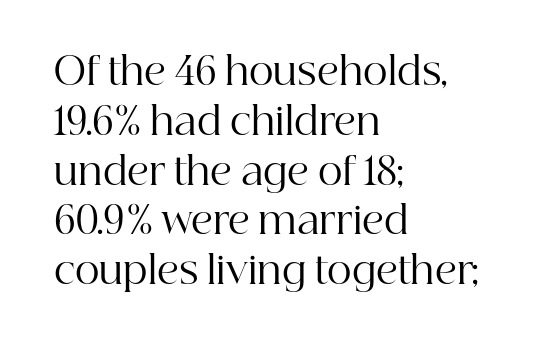
{"serif": "yes", "italic": "no", "bold": "no", "weight": "regular", "width": "normal", "stroke_contrast": "high", "x_height": "medium", "monospaced": "no", "underline": "no", "align": "left", "line_spacing": "normal", "line_spacing_ratio": 1.31, "letter_spacing": "normal", "letter_spacing_em": 0.0, "glyph_px": 38}
